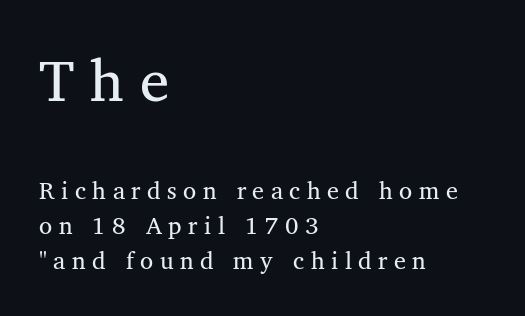
The passage shown begins with its larger block and ends with its smaller one. The typesetter chose a ragged-right arrangement here. Yep, those are serifs on the letters. Notice how descenders clear the ascenders below comfortably — that's standard leading. Descenders are the only things crossing below the line. These lines are rendered in a variable-pitch font.
